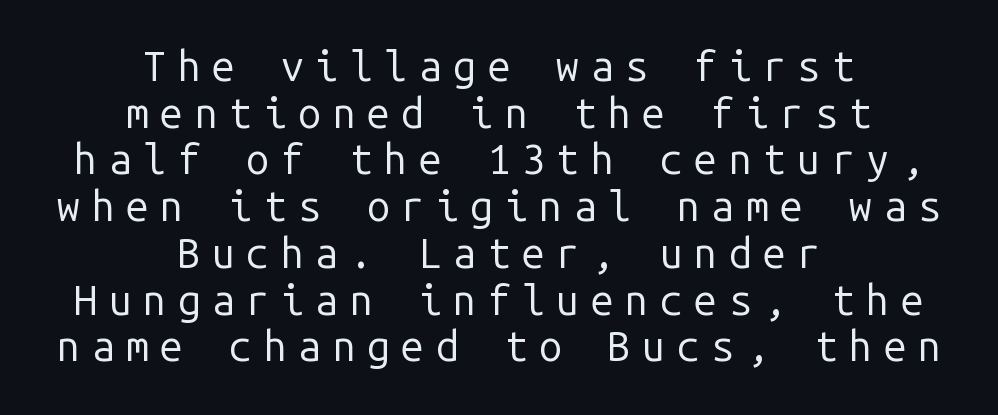
The image shows 41 px regular-weight sans-serif type, upright, monospaced; set centered, tight line spacing (1.14x), unusually wide letter spacing (+0.28 em), not underlined; low stroke contrast and a medium x-height.
